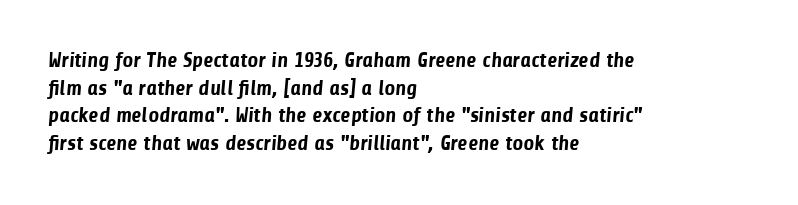
Q: Is the text bold? A: Yes.
Q: Is the text underlined? A: No.
Q: How is the paragraph aligned? A: Left-aligned.
Q: Is the spacing between letters normal or unusually wide? A: Normal.
Q: Is the spacing between lines tight, normal or loose? A: Normal.
